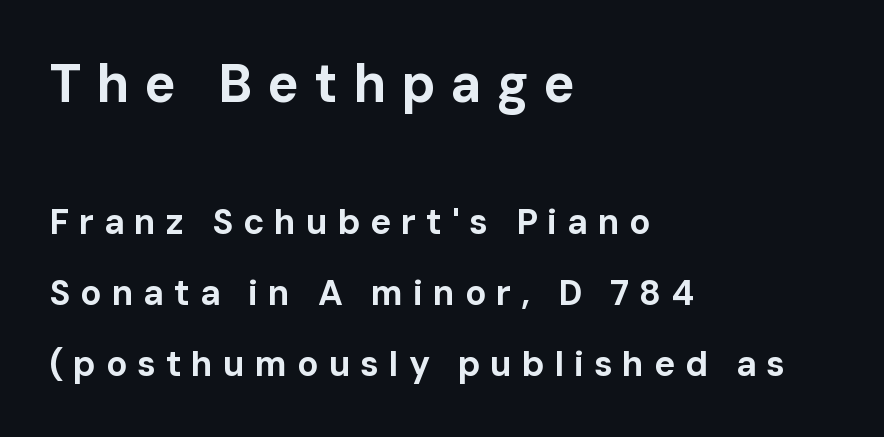
The letters are bold, with thick, heavy strokes. Is the lower block the larger one? No — the upper block carries the bigger type. The rendering shows plain stroke endings on the letterforms — a sans-serif design. Observe the wide spacing: letters keep a clear distance from each other. Note the varied advance widths — an 'i' is clearly narrower than an 'm'. The lines are spread far apart with generous leading.
